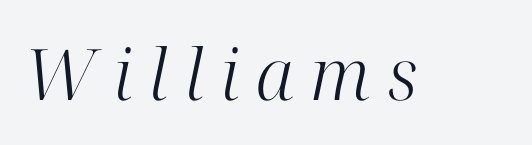
The image shows 71 px light serif type, italic (leaning right); set unusually wide letter spacing (+0.23 em), not underlined; high stroke contrast and a medium x-height.
